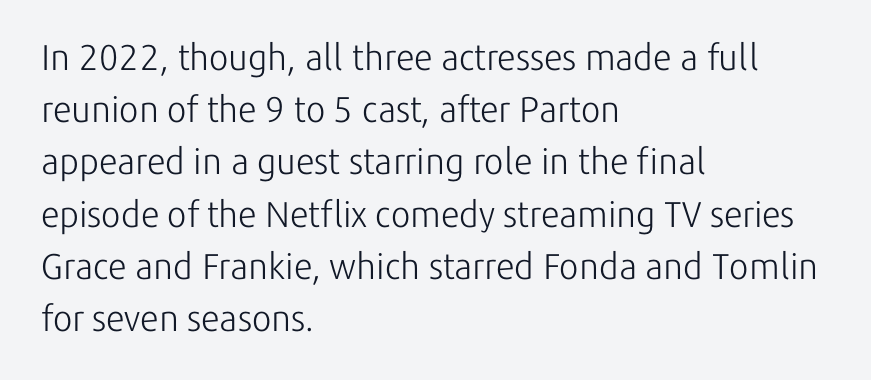
The image shows 36 px light sans-serif type, upright; set left-aligned, normal line spacing (1.45x), normal letter spacing, not underlined; low stroke contrast and a medium x-height.
